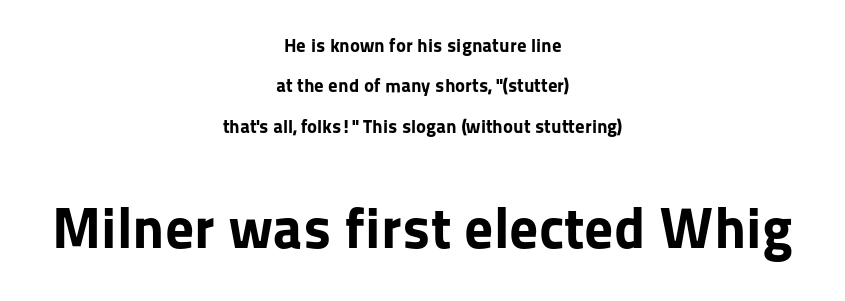
In this sample the second text group is rendered at the bigger scale. Spacing verdict: proportional, widths tailored to each character. Each line is balanced around a shared central axis. Short note: letters normally spaced. Reading down the column, the eye jumps a long way to each next line. Honestly, there is no underline to notice here at all.
